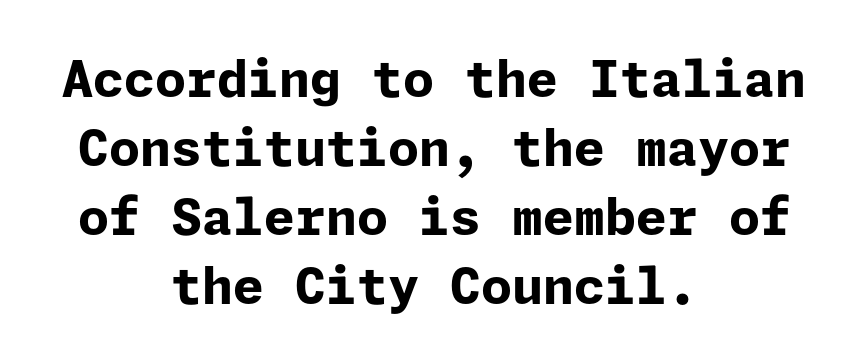
Q: Is the text bold? A: Yes.
Q: Is the text italic (slanted)? A: No, it is upright.
Q: Is the typeface a serif or a sans-serif typeface? A: Sans-serif.
Q: Is the text underlined? A: No.
Q: How is the paragraph aligned? A: Centered.
Q: Is the spacing between letters normal or unusually wide? A: Normal.
Q: Is the spacing between lines tight, normal or loose? A: Normal.
Q: Width (condensed, normal, or wide)? A: Normal.
Q: Stroke contrast? A: Low.
Q: x-height? A: Medium.
